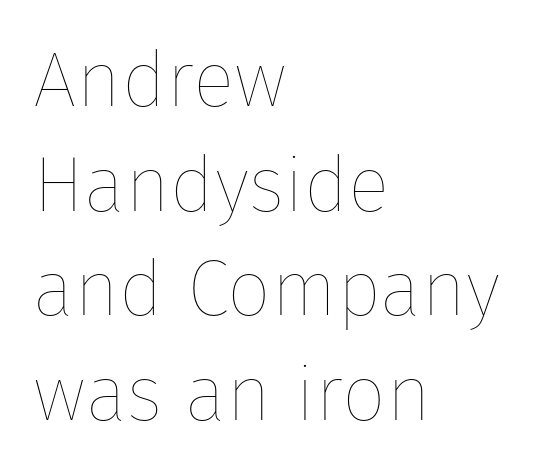
Q: Is the text bold? A: No.
Q: Is the text italic (slanted)? A: No, it is upright.
Q: Is the text underlined? A: No.
Q: How is the paragraph aligned? A: Left-aligned.
Q: Is the spacing between letters normal or unusually wide? A: Normal.
Q: Is the spacing between lines tight, normal or loose? A: Normal.
Q: Width (condensed, normal, or wide)? A: Normal.
Q: Stroke contrast? A: Low.
Q: x-height? A: Medium.
Q: Monospaced? A: No.
